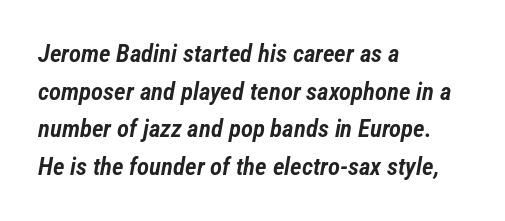
The image shows 25 px text type, italic (leaning right); set left-aligned, normal line spacing (1.51x), normal letter spacing, not underlined.
